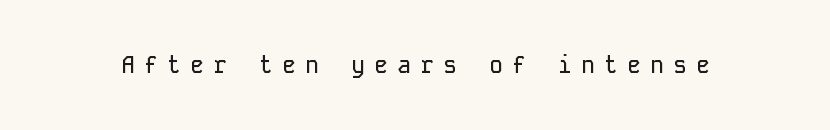
Q: Is the text italic (slanted)? A: No, it is upright.
Q: Is the text underlined? A: No.
Q: Is the spacing between letters normal or unusually wide? A: Unusually wide.
